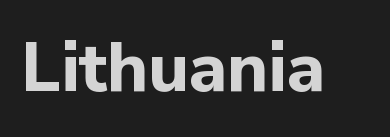
The type sits square on the baseline with zero lean. The sample has been set heavy, in full bold. These lines are rendered in a variable-pitch font. Font category for this specimen: sans-serif. Clear beneath every line of the passage. The letterforms sit shoulder to shoulder at normal distance.
